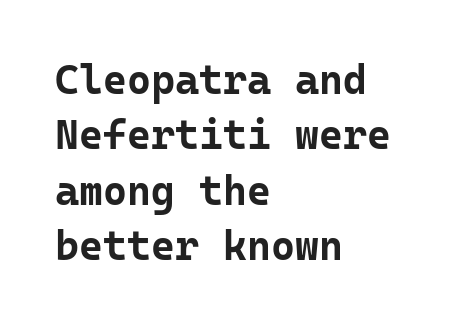
Q: Is the text bold? A: Yes.
Q: Is the text italic (slanted)? A: No, it is upright.
Q: Is the typeface a serif or a sans-serif typeface? A: Sans-serif.
Q: Is the text underlined? A: No.
Q: How is the paragraph aligned? A: Left-aligned.
Q: Is the spacing between letters normal or unusually wide? A: Normal.
Q: Is the spacing between lines tight, normal or loose? A: Normal.
Q: Width (condensed, normal, or wide)? A: Normal.
Q: Stroke contrast? A: Low.
Q: x-height? A: Medium.
Q: Monospaced? A: Yes.
